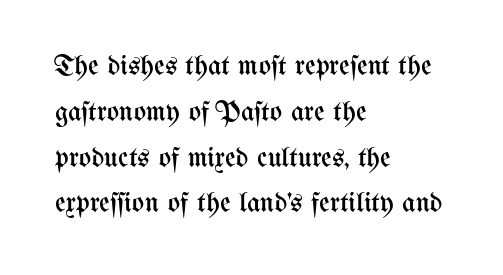
Leading: standard. Looks like regular typesetting: each glyph gets only the width it needs. You could call the tracking neutral — neither tight nor loose. If you drew a ruler down the left edge, every line would touch it.
